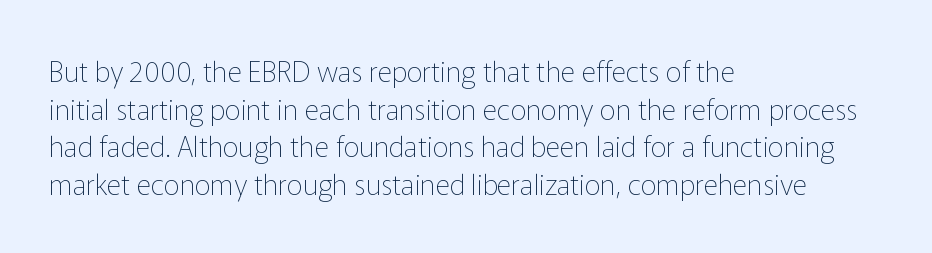
Has an underline been added? It has not. Stems and bowls with no extra thickness — not bold. Typographically, this falls in the sans-serif category. Line beginnings align vertically; line endings do not.
